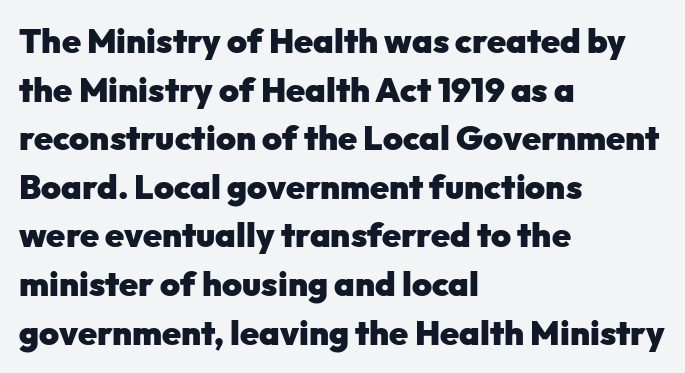
Q: Is the text bold? A: Yes.
Q: Is the text italic (slanted)? A: No, it is upright.
Q: Is the typeface a serif or a sans-serif typeface? A: Sans-serif.
Q: Is the text underlined? A: No.
Q: How is the paragraph aligned? A: Left-aligned.
Q: Is the spacing between letters normal or unusually wide? A: Normal.
Q: Is the spacing between lines tight, normal or loose? A: Normal.
Q: Width (condensed, normal, or wide)? A: Normal.
Q: Stroke contrast? A: Low.
Q: x-height? A: Medium.
Q: Monospaced? A: No.
